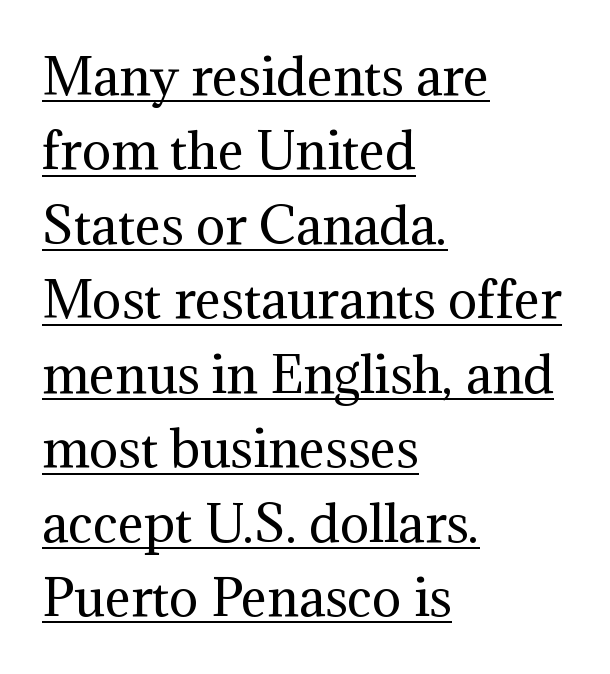
The image shows 49 px regular-weight serif type, upright; set left-aligned, normal line spacing (1.52x), normal letter spacing, underlined; medium stroke contrast and a medium x-height.
